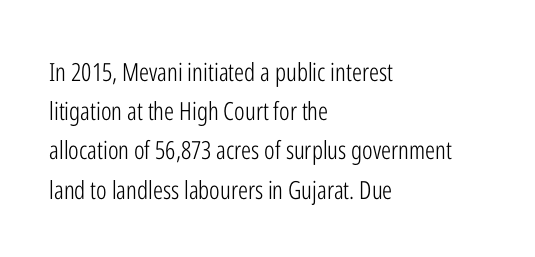
Is this a heavy cut? Hardly; it is regular or lighter. In CSS terms this would be text-align: left. Words appear dense and cohesive because spacing is normal. The gap between lines stays unmarked. Reading down the column, the eye jumps a familiar distance to each next line. This is roman type, the default non-slanted kind.
